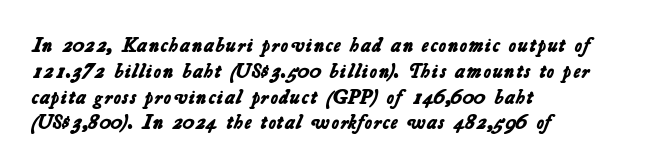
{"bold": "yes", "underline": "no", "align": "left", "line_spacing": "normal", "line_spacing_ratio": 1.29, "letter_spacing": "normal", "letter_spacing_em": 0.0, "glyph_px": 20}
